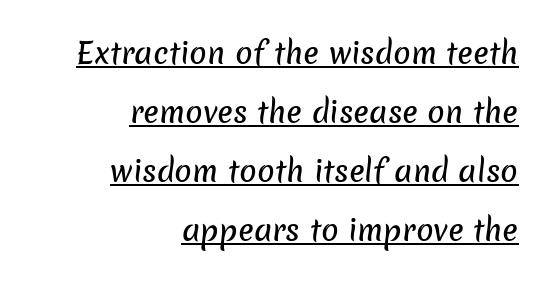
The image shows 29 px sans-serif type; set right-aligned, loose line spacing (2.03x), normal letter spacing, underlined; low stroke contrast and a medium x-height.
